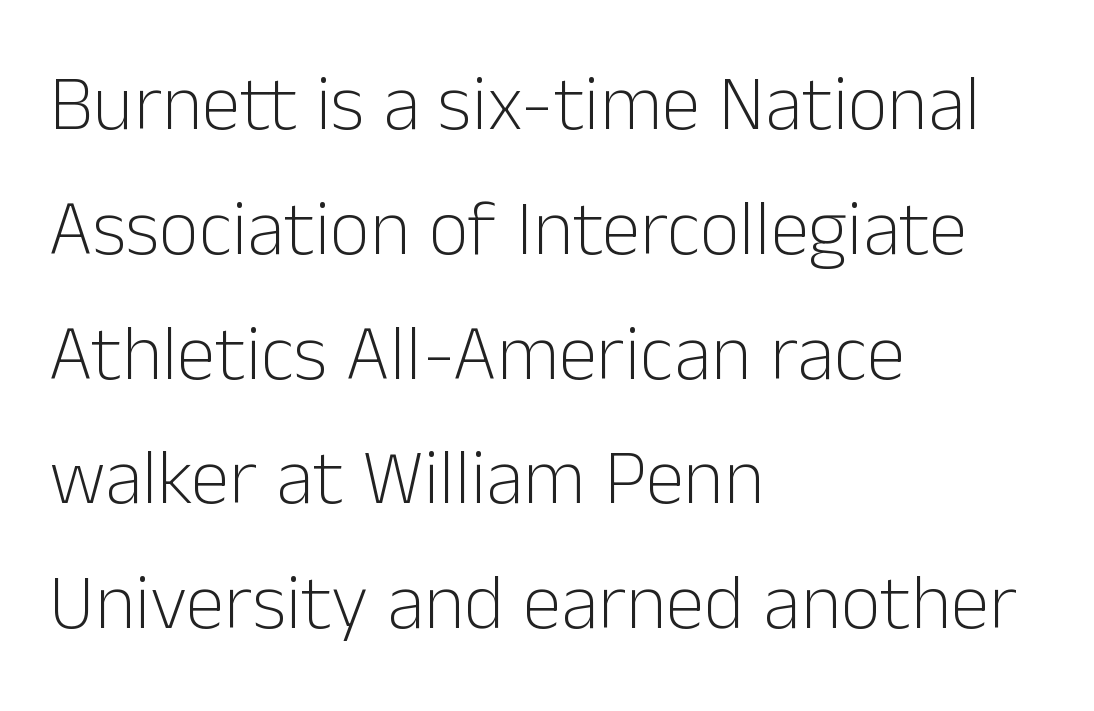
{"serif": "no", "italic": "no", "bold": "no", "weight": "light", "width": "normal", "stroke_contrast": "low", "x_height": "medium", "monospaced": "no", "underline": "no", "align": "left", "line_spacing": "normal", "line_spacing_ratio": 1.6, "letter_spacing": "normal", "letter_spacing_em": 0.0, "glyph_px": 78}
